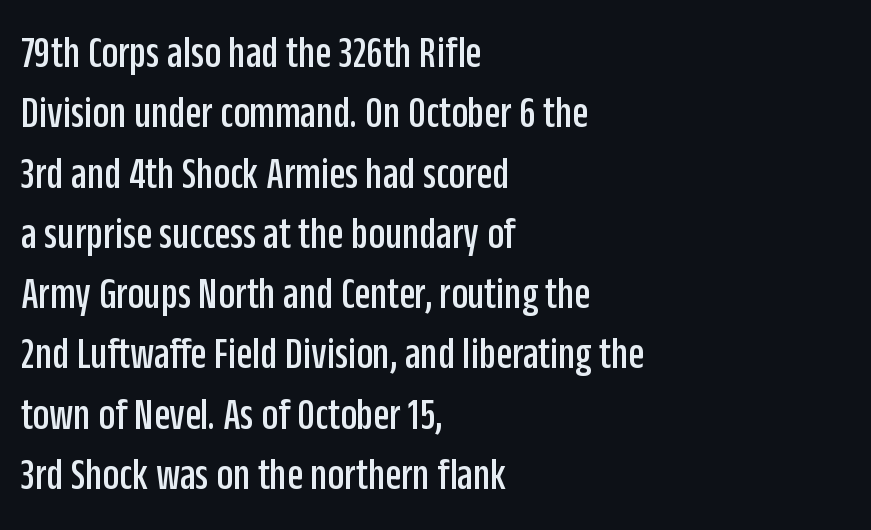
Posture: straight, roman, zero tilt. These lines are rendered in a variable-pitch font. Each new line begins a customary step beneath the previous one. Words appear dense and cohesive because spacing is normal. Caption: multi-line text, flush left, ragged right.
